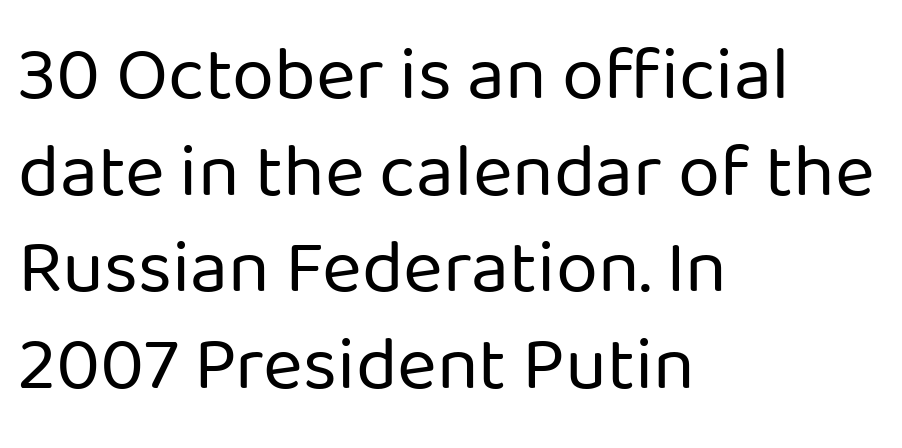
Observe the absence of serifs on each vertical stroke in this sample. The passage shown is typed in a proportional face where columns would drift. A typesetter would call this leading conventional body-copy spacing. This rendering features lettering with no underline. All the whitespace from short lines collects on the right.
